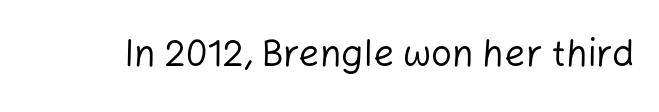
{"serif": "no", "italic": "no", "bold": "no", "weight": "regular", "width": "normal", "stroke_contrast": "low", "x_height": "medium", "monospaced": "no", "underline": "no", "letter_spacing": "normal", "letter_spacing_em": 0.0, "glyph_px": 37}
